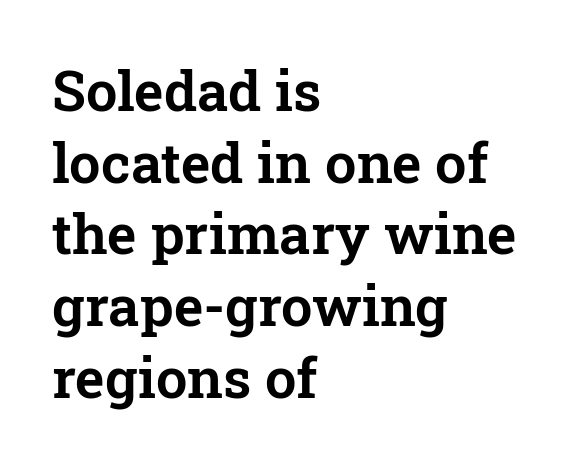
The image shows 56 px serif type, upright; set left-aligned, normal line spacing (1.28x), normal letter spacing, not underlined; low stroke contrast and a medium x-height.
